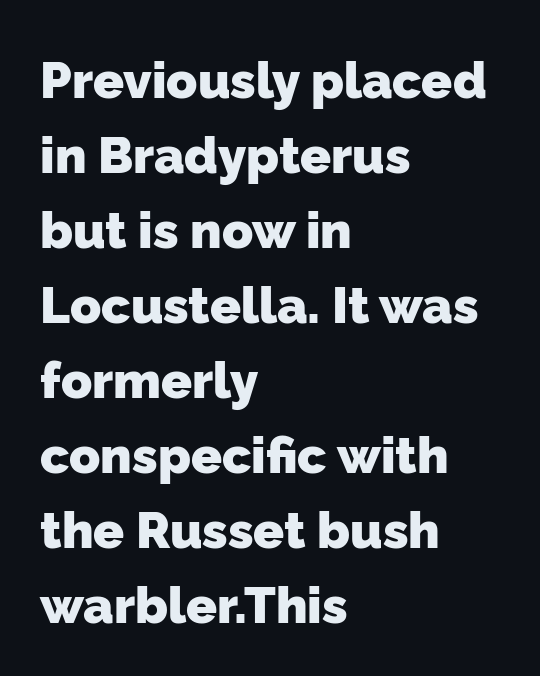
The image shows 51 px heavy sans-serif type; set left-aligned, normal line spacing (1.47x), normal letter spacing, not underlined; low stroke contrast and a medium x-height.
